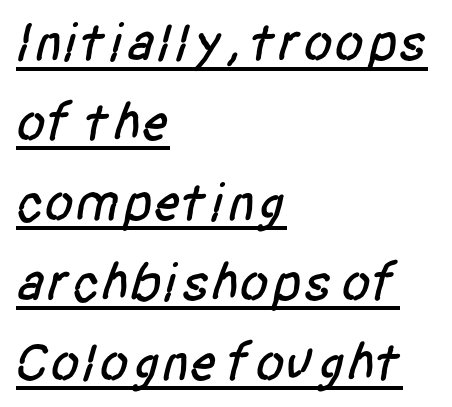
{"serif": "no", "width": "condensed", "stroke_contrast": "low", "x_height": "large", "monospaced": "no", "underline": "yes", "align": "left", "line_spacing": "normal", "line_spacing_ratio": 1.48, "letter_spacing": "normal", "letter_spacing_em": 0.0, "glyph_px": 54}
